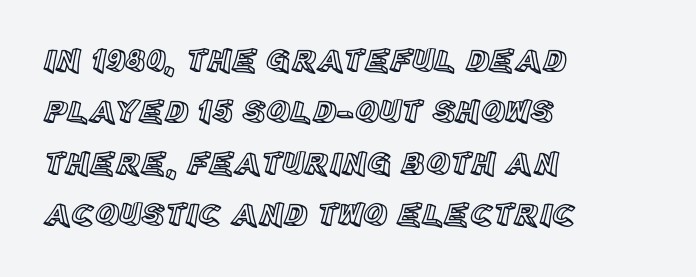
{"width": "normal", "x_height": "large", "monospaced": "no", "underline": "no", "align": "left", "line_spacing": "normal", "line_spacing_ratio": 1.56, "letter_spacing": "normal", "letter_spacing_em": 0.0, "glyph_px": 33}
